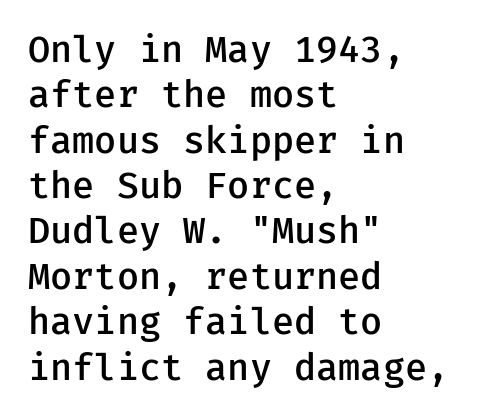
The image shows 36 px semibold sans-serif type, upright, monospaced; set left-aligned, normal line spacing (1.26x), normal letter spacing, not underlined; low stroke contrast and a medium x-height.
